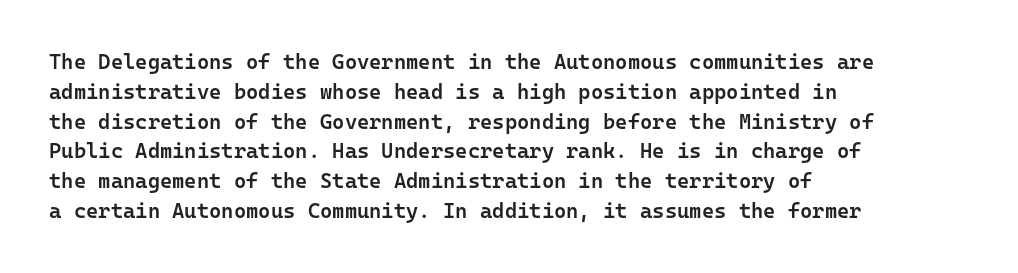
{"italic": "no", "bold": "semi", "underline": "no", "align": "left", "line_spacing": "normal", "line_spacing_ratio": 1.42, "letter_spacing": "normal", "letter_spacing_em": 0.0, "glyph_px": 21}
